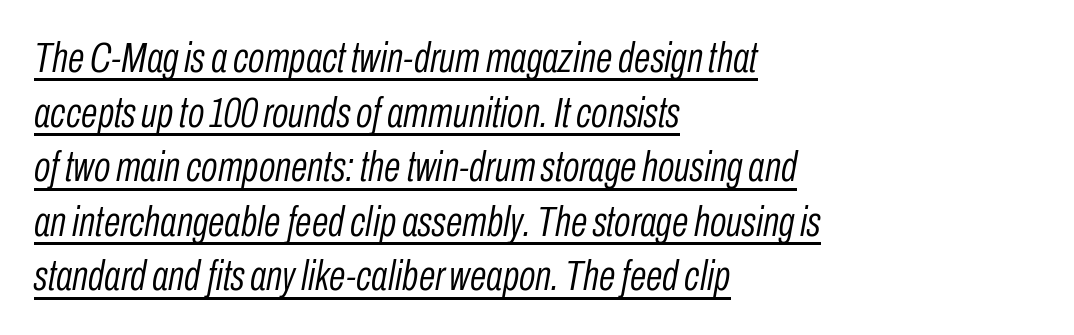
The image shows 43 px light, condensed type, italic (leaning right); set left-aligned, normal line spacing (1.27x), normal letter spacing, underlined; low stroke contrast and a medium x-height.
